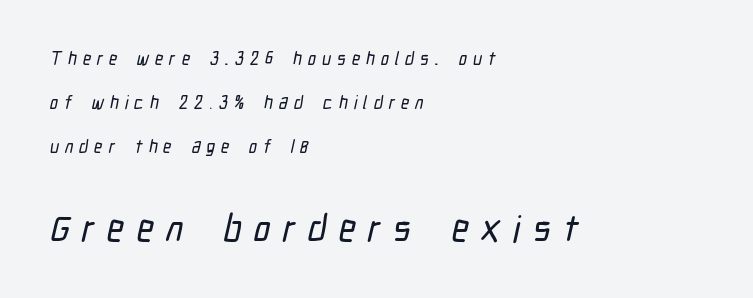
{"serif": "no", "width": "condensed", "stroke_contrast": "low", "x_height": "medium", "monospaced": "no", "underline": "no", "align": "left", "line_spacing": "loose", "line_spacing_ratio": 2.44, "letter_spacing": "wide", "letter_spacing_em": 0.33, "larger_block": "second", "size_ratio": 2.06, "glyph_px": 37}
